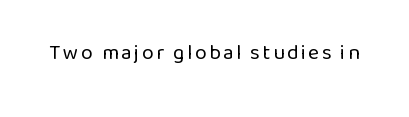
The image shows 21 px text type, upright; set not underlined.
